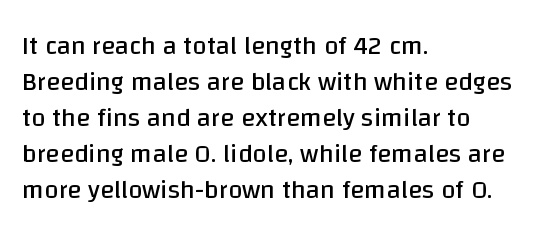
The characters are drawn with everyday or finer stroke widths. Line beginnings align vertically; line endings do not. Rule under the text: the space is simply empty. Words appear dense and cohesive because spacing is normal. Whoever set this chose a conventional vertical rhythm. Rendered with straight, roman letterforms.
